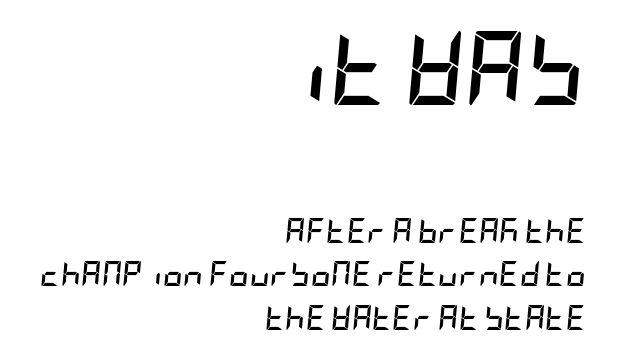
The image shows 74 px semibold, condensed type, italic (leaning right); set right-aligned, line spacing 1.73x, normal letter spacing, not underlined; the first (top) block is 2.96x larger; low stroke contrast and a large x-height.
